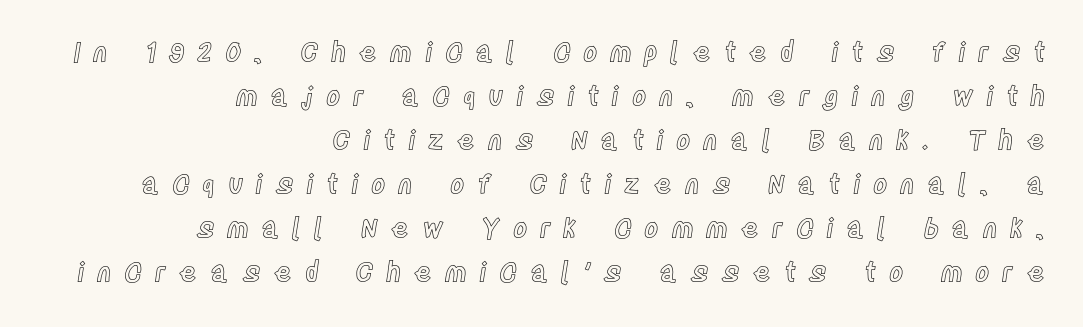
Q: Is the text italic (slanted)? A: Yes.
Q: Is the text underlined? A: No.
Q: How is the paragraph aligned? A: Right-aligned.
Q: Is the spacing between letters normal or unusually wide? A: Unusually wide.
Q: Is the spacing between lines tight, normal or loose? A: Normal.
